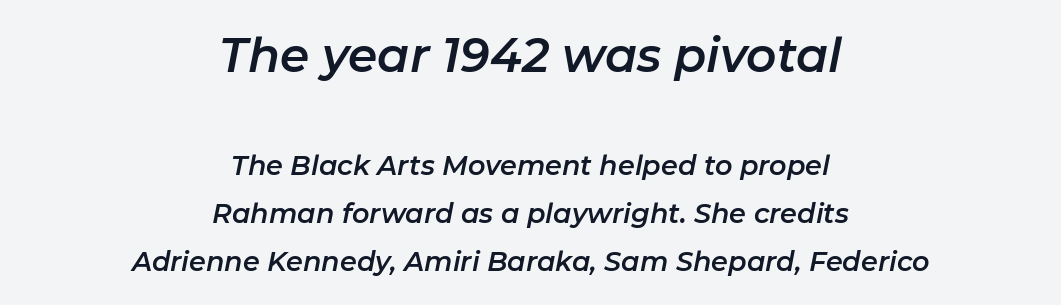
Descenders hang freely into open space. Larger block? The one above; the one below is distinctly smaller. Caption: standard tracking, unaltered. The passage shown is typed in a proportional face where columns would drift. The passage shown leans; its letterforms are oblique.
